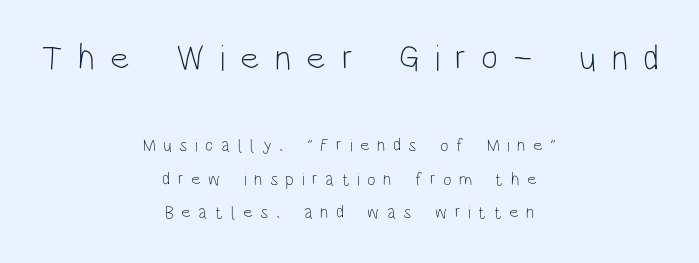
Each row of text sits above clean, open space. No italicization has been applied; the sample stays upright. The text block is weighted toward neither margin, spreading evenly from the middle. The block sitting higher on the canvas is the one with enlarged characters. The cut favours lightness, reaching ordinary text weight at its darkest. Is this a fixed-width face? No — the glyphs have proportional, varying widths.
